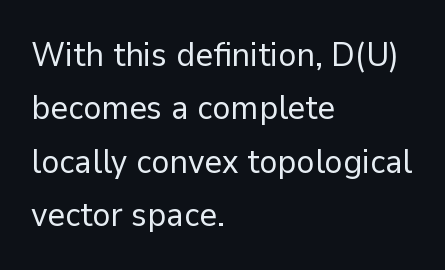
The image shows 34 px regular-weight sans-serif type, upright; set left-aligned, normal line spacing (1.57x), normal letter spacing, not underlined; low stroke contrast and a medium x-height.
